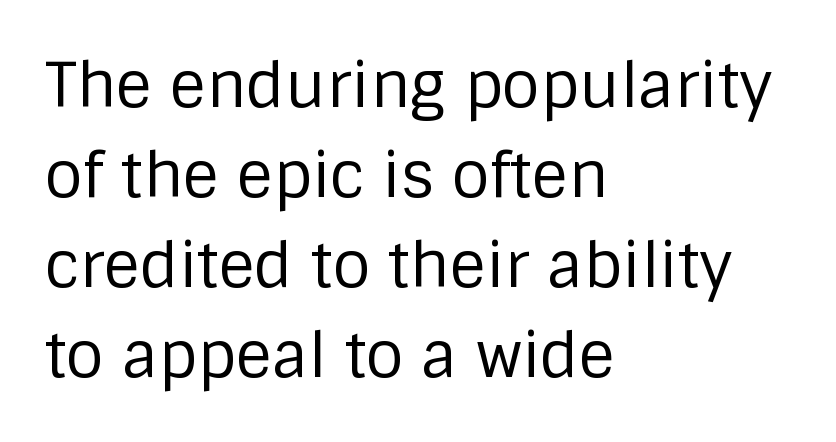
Vertical spacing — default. Unlike italic type, these characters show no tilt at all. The lines in this sample share a left origin and differ only in where they stop. The letters advance in unequal steps, a hallmark of proportional type. The passage shown is typeset with a sans-serif family.
